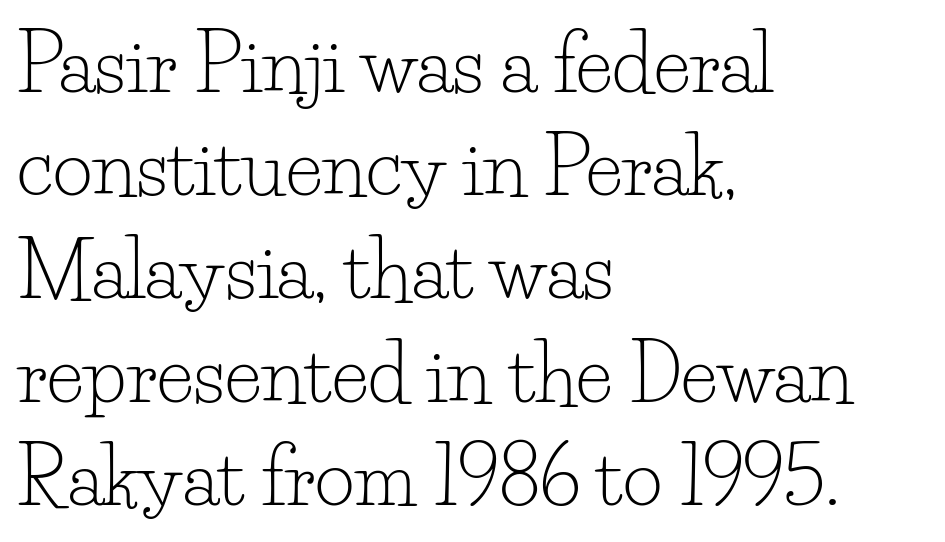
The letters carry serifs — small finishing strokes at the ends of their stems. Check under the words: just untouched page. The strokes are not fattened; the text isn't bold. Honestly, the row spacing looks completely unremarkable.
